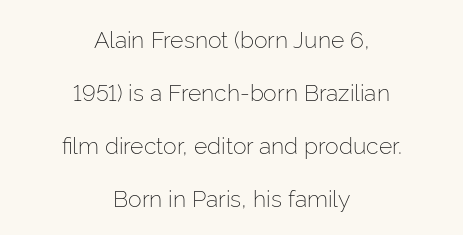
Q: Is the text bold? A: No.
Q: Is the text italic (slanted)? A: No, it is upright.
Q: Is the text underlined? A: No.
Q: How is the paragraph aligned? A: Centered.
Q: Is the spacing between letters normal or unusually wide? A: Normal.
Q: Is the spacing between lines tight, normal or loose? A: Loose.
